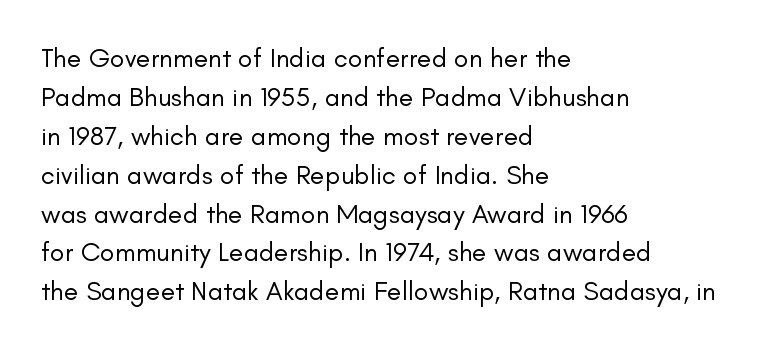
Nothing heavy about these letters — not bold at all. The block of text has a typical density, with ordinary space between rows. Posture: straight, roman, zero tilt. Quick note: underline off. The letterforms sit shoulder to shoulder at normal distance.
